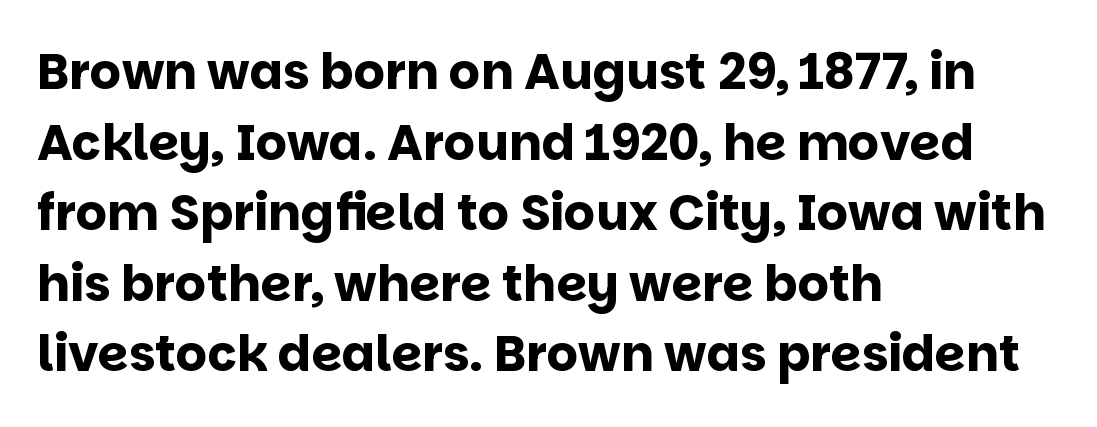
Q: Is the text bold? A: Yes.
Q: Is the text italic (slanted)? A: No, it is upright.
Q: Is the typeface a serif or a sans-serif typeface? A: Sans-serif.
Q: Is the text underlined? A: No.
Q: How is the paragraph aligned? A: Left-aligned.
Q: Is the spacing between letters normal or unusually wide? A: Normal.
Q: Is the spacing between lines tight, normal or loose? A: Normal.
Q: Width (condensed, normal, or wide)? A: Normal.
Q: Stroke contrast? A: Low.
Q: x-height? A: Large.
Q: Monospaced? A: No.
